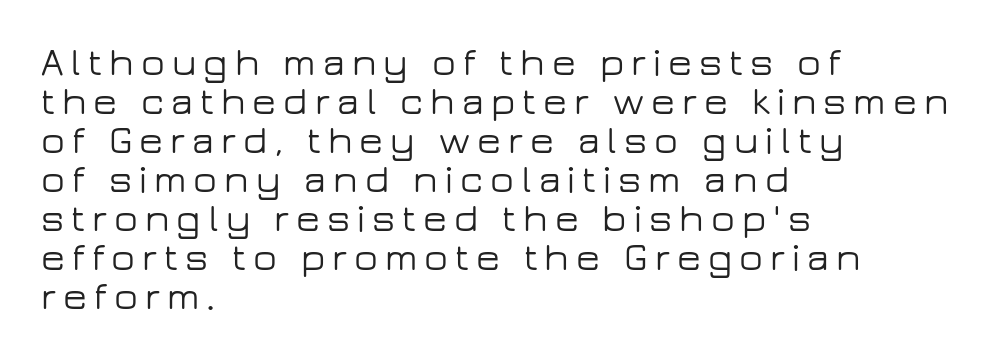
Q: Is the text italic (slanted)? A: No, it is upright.
Q: Is the typeface a serif or a sans-serif typeface? A: Sans-serif.
Q: Is the text underlined? A: No.
Q: How is the paragraph aligned? A: Left-aligned.
Q: Is the spacing between lines tight, normal or loose? A: Tight.
Q: Width (condensed, normal, or wide)? A: Wide.
Q: Stroke contrast? A: Low.
Q: x-height? A: Medium.
Q: Monospaced? A: No.
